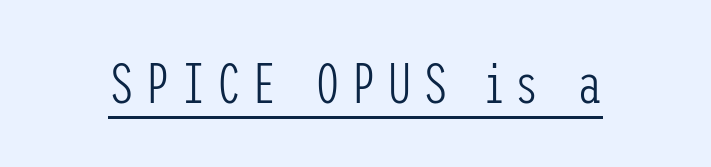
It's the straight-up-and-down kind of type. A baseline rule has been typeset under these characters. This rendering employs a face without finishing strokes, i.e., a sans-serif. Think standard paragraph weight, or any step lighter than that.
